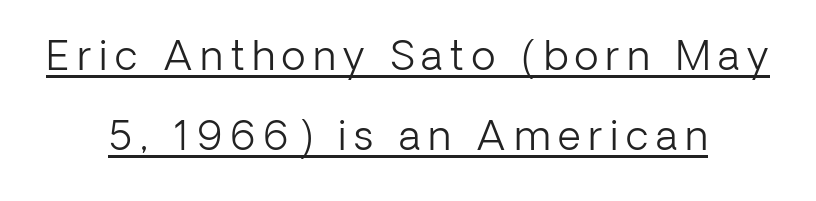
{"serif": "no", "italic": "no", "bold": "no", "weight": "light", "width": "normal", "stroke_contrast": "low", "x_height": "medium", "monospaced": "no", "underline": "yes", "align": "center", "line_spacing": "loose", "line_spacing_ratio": 2.01, "glyph_px": 40}
